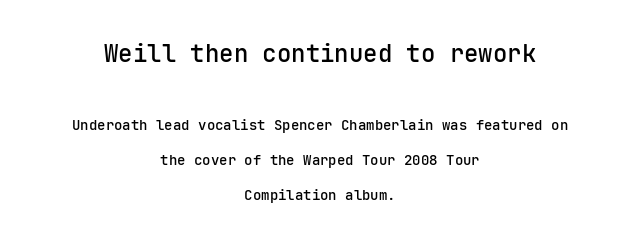
The paragraph has two soft edges and a firm central axis. The initial chunk of copy outweighs the following chunk in type size. You can tell it's not italic because the verticals are truly vertical. The rendering uses a semibold face; strokes are thickened but not to full bold. Glance below the letters and you will spot only blank space.
